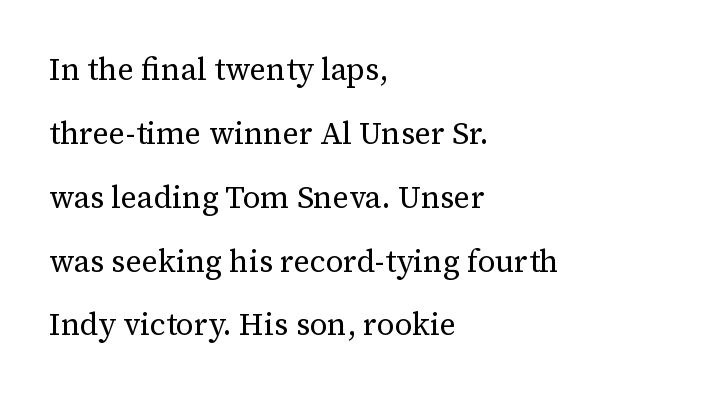
Q: Is the text bold? A: No.
Q: Is the text italic (slanted)? A: No, it is upright.
Q: Is the typeface a serif or a sans-serif typeface? A: Serif.
Q: Is the text underlined? A: No.
Q: How is the paragraph aligned? A: Left-aligned.
Q: Is the spacing between letters normal or unusually wide? A: Normal.
Q: Is the spacing between lines tight, normal or loose? A: Loose.
Q: Width (condensed, normal, or wide)? A: Normal.
Q: Stroke contrast? A: Medium.
Q: x-height? A: Medium.
Q: Monospaced? A: No.
